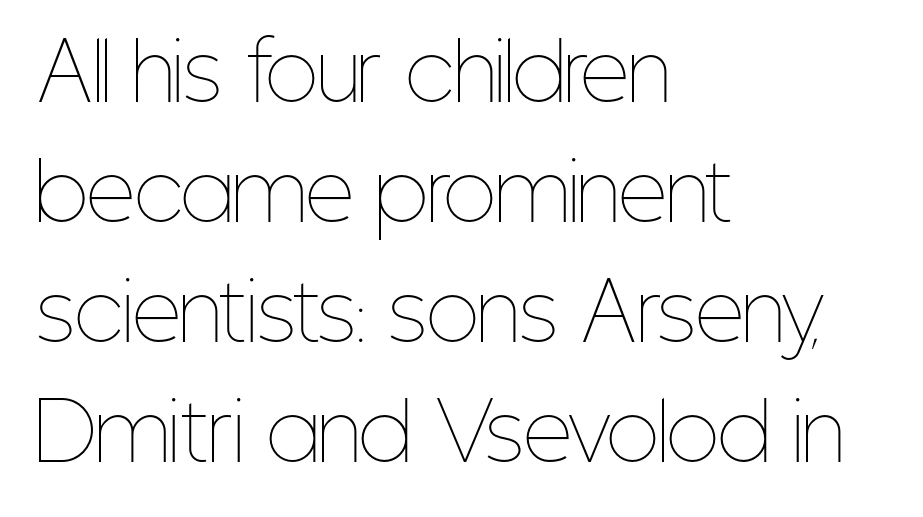
{"italic": "no", "bold": "no", "weight": "thin", "width": "condensed", "stroke_contrast": "low", "x_height": "medium", "monospaced": "no", "underline": "no", "align": "left", "line_spacing": "normal", "line_spacing_ratio": 1.56, "letter_spacing": "normal", "letter_spacing_em": 0.0, "glyph_px": 77}
